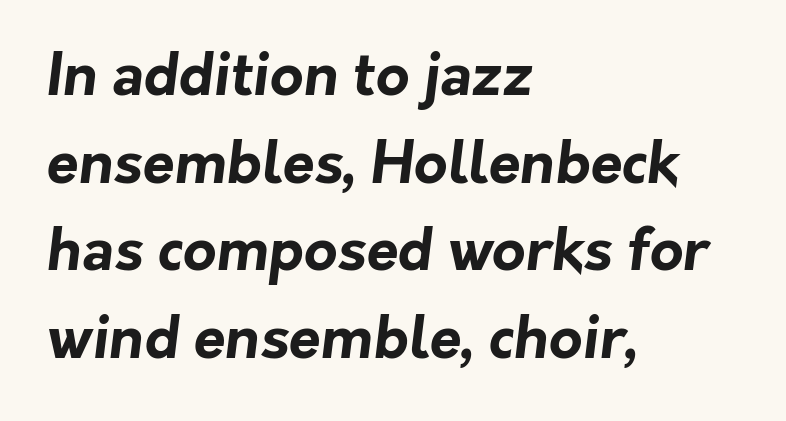
Q: Is the text bold? A: Yes.
Q: Is the typeface a serif or a sans-serif typeface? A: Sans-serif.
Q: Is the text underlined? A: No.
Q: How is the paragraph aligned? A: Left-aligned.
Q: Is the spacing between letters normal or unusually wide? A: Normal.
Q: Is the spacing between lines tight, normal or loose? A: Normal.
Q: Width (condensed, normal, or wide)? A: Normal.
Q: Stroke contrast? A: Low.
Q: x-height? A: Medium.
Q: Monospaced? A: No.
